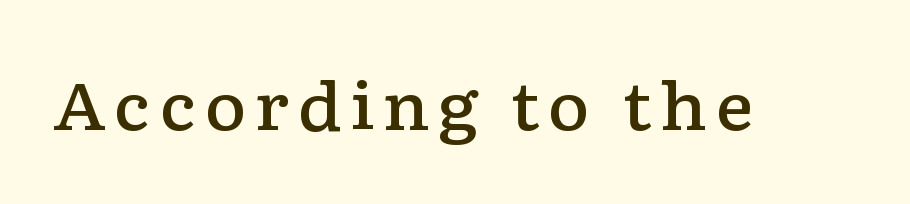
Q: Is the text bold? A: Semi-bold.
Q: Is the text italic (slanted)? A: No, it is upright.
Q: Is the typeface a serif or a sans-serif typeface? A: Serif.
Q: Is the text underlined? A: No.
Q: Width (condensed, normal, or wide)? A: Wide.
Q: Stroke contrast? A: Low.
Q: x-height? A: Medium.
Q: Monospaced? A: No.
